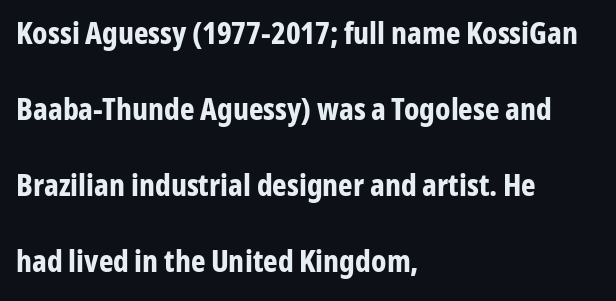
Q: Is the text bold? A: Yes.
Q: Is the text italic (slanted)? A: No, it is upright.
Q: Is the typeface a serif or a sans-serif typeface? A: Sans-serif.
Q: Is the text underlined? A: No.
Q: How is the paragraph aligned? A: Left-aligned.
Q: Is the spacing between letters normal or unusually wide? A: Normal.
Q: Is the spacing between lines tight, normal or loose? A: Loose.
Q: Width (condensed, normal, or wide)? A: Condensed.
Q: Stroke contrast? A: Low.
Q: x-height? A: Medium.
Q: Monospaced? A: No.
